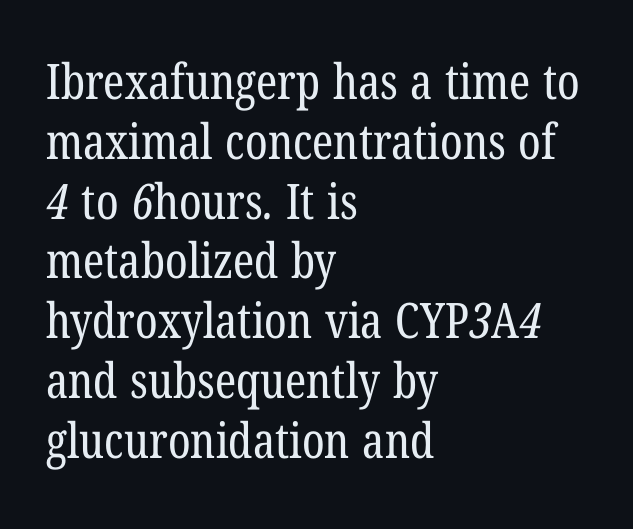
Any mark beneath the type? The region is blank. Bold? No — there's no thickening of the strokes. Do the characters align in a grid? No, the font is proportional. Serif or sans? Serif — the stroke terminals have little feet.
